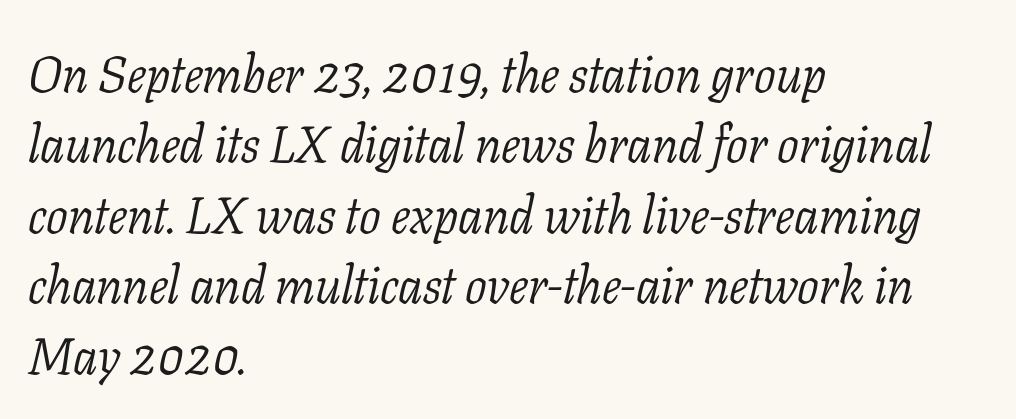
{"serif": "yes", "italic": "yes", "lean": "right", "slant_degrees": 11, "bold": "no", "weight": "light", "width": "normal", "stroke_contrast": "low", "x_height": "medium", "monospaced": "no", "underline": "no", "align": "left", "line_spacing": "normal", "line_spacing_ratio": 1.38, "letter_spacing": "normal", "letter_spacing_em": 0.0, "glyph_px": 51}
